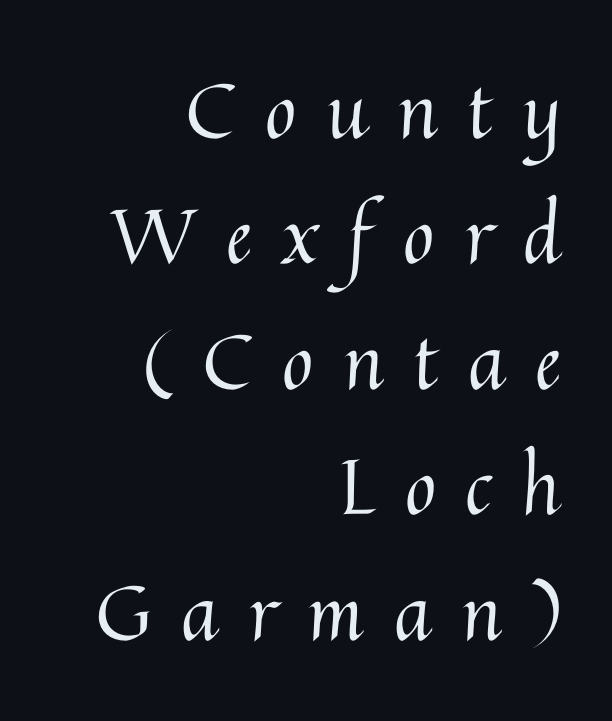
{"bold": "no", "weight": "regular", "width": "normal", "stroke_contrast": "medium", "x_height": "medium", "monospaced": "no", "underline": "no", "align": "right", "line_spacing": "normal", "line_spacing_ratio": 1.65, "letter_spacing": "wide", "letter_spacing_em": 0.39, "glyph_px": 76}
